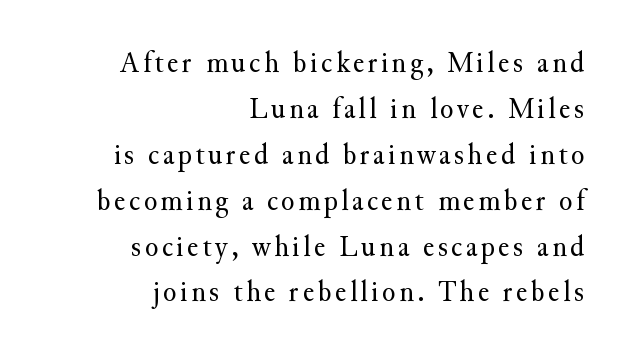
The image shows 31 px regular-weight serif type, upright; set right-aligned, normal line spacing (1.48x), not underlined; medium stroke contrast and a small x-height.
